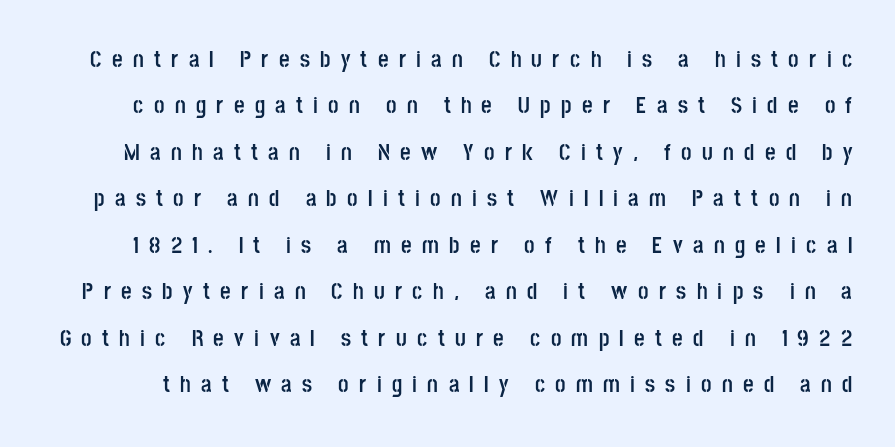
A typesetter would call this heavily tracked-out type. A dark, heavy texture on the line: the type is bold. Tall strokes in this sample are plumb rather than angled. This block would shrink considerably if given ordinary leading; it's expanded now. Letters rest on an invisible, unmarked baseline.
